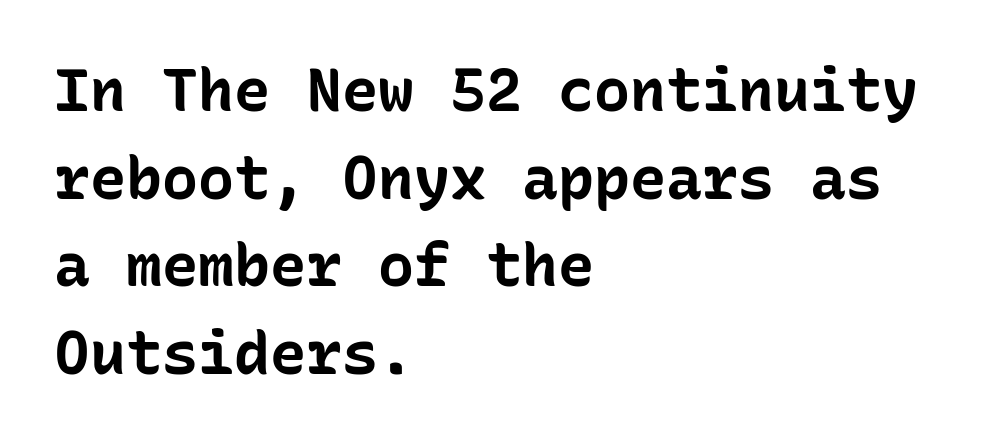
The image shows 60 px bold sans-serif type, upright, monospaced; set left-aligned, normal line spacing (1.46x), normal letter spacing, not underlined; low stroke contrast and a medium x-height.
